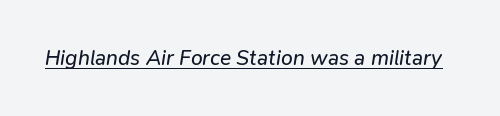
Q: Is the text bold? A: No.
Q: Is the text italic (slanted)? A: Yes, it leans right by about 9 degrees.
Q: Is the text underlined? A: Yes.
Q: Is the spacing between letters normal or unusually wide? A: Normal.
